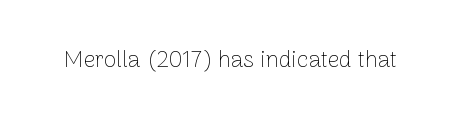
{"italic": "no", "bold": "no", "underline": "no", "letter_spacing": "normal", "letter_spacing_em": 0.0, "glyph_px": 23}
